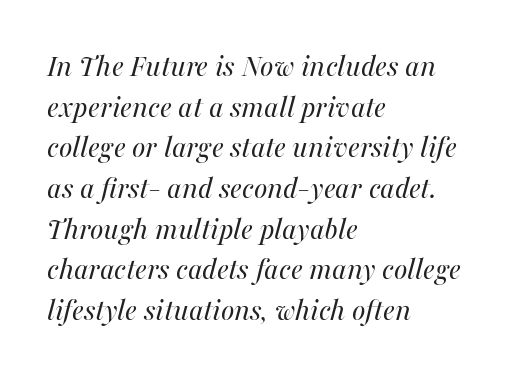
{"italic": "yes", "lean": "right", "slant_degrees": 16, "bold": "no", "weight": "regular", "width": "normal", "stroke_contrast": "medium", "x_height": "medium", "monospaced": "no", "underline": "no", "align": "left", "line_spacing": "normal", "line_spacing_ratio": 1.27, "letter_spacing": "normal", "letter_spacing_em": 0.0, "glyph_px": 32}
